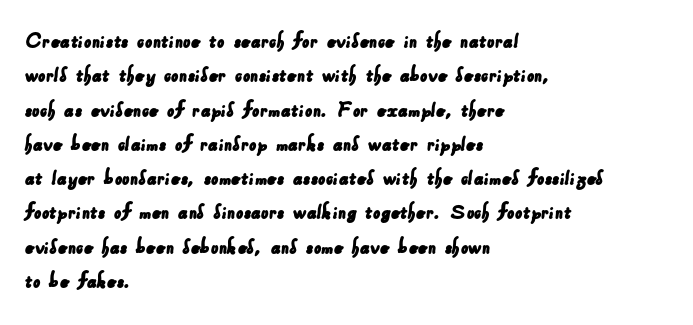
The image shows 23 px text type; set left-aligned, normal line spacing (1.49x), normal letter spacing, not underlined.
